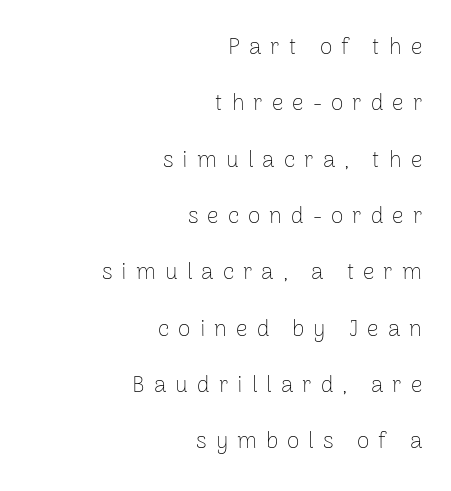
{"italic": "no", "bold": "no", "underline": "no", "align": "right", "line_spacing": "loose", "line_spacing_ratio": 2.45, "letter_spacing": "wide", "letter_spacing_em": 0.39, "glyph_px": 23}
